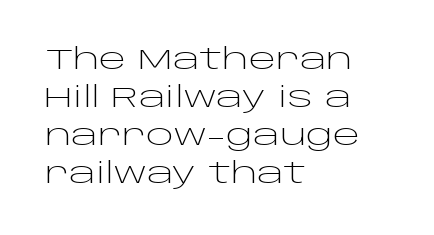
{"serif": "no", "italic": "no", "bold": "no", "weight": "light", "width": "wide", "stroke_contrast": "low", "x_height": "large", "monospaced": "no", "underline": "no", "align": "left", "line_spacing": "normal", "line_spacing_ratio": 1.31, "letter_spacing": "normal", "letter_spacing_em": 0.0, "glyph_px": 29}
